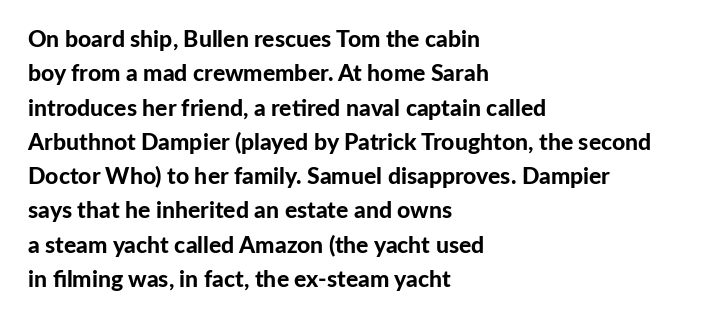
{"italic": "no", "bold": "yes", "underline": "no", "align": "left", "line_spacing": "normal", "line_spacing_ratio": 1.49, "letter_spacing": "normal", "letter_spacing_em": 0.0, "glyph_px": 23}
